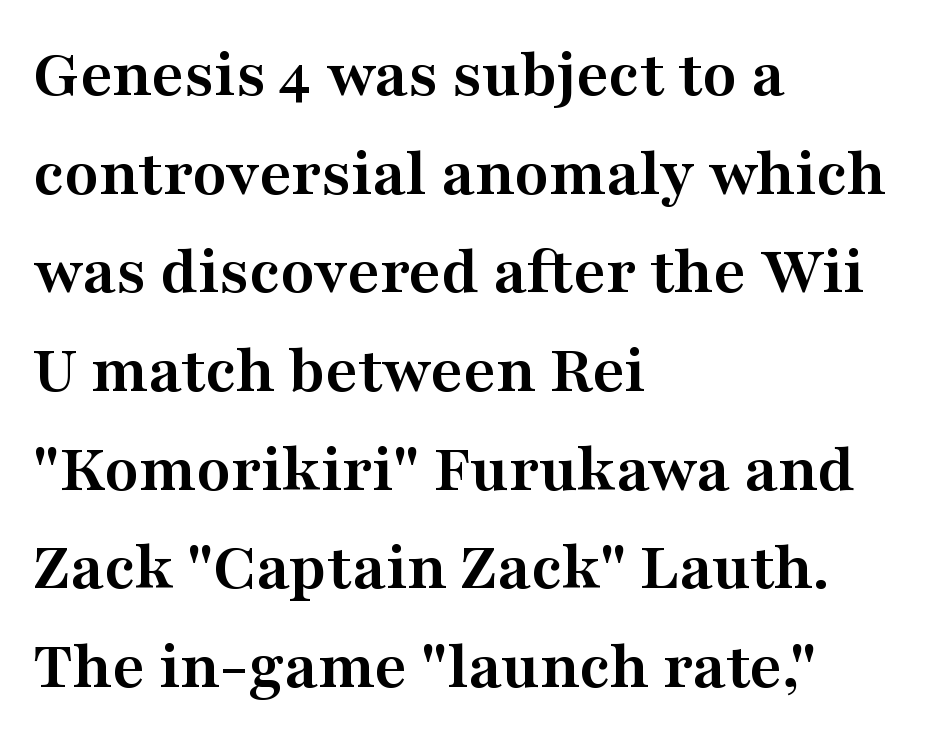
Visually the block forms a straight wall on the left and a jagged coastline on the right. Character widths vary here, with narrow letters taking less room than wide ones. In terms of posture, this sample is upright. Standard letterfit; no display-style spreading of the glyphs. Whoever set this chose a conventional vertical rhythm.
